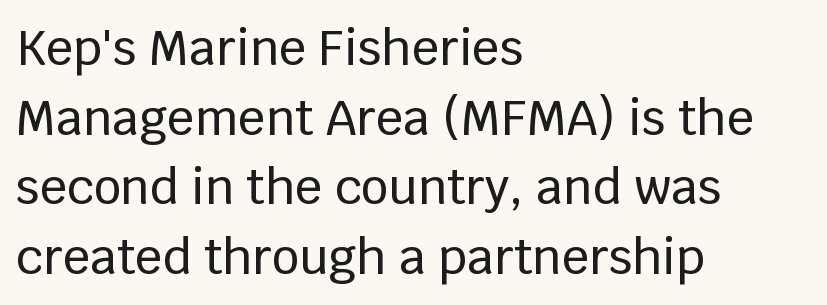
Q: Is the text italic (slanted)? A: No, it is upright.
Q: Is the typeface a serif or a sans-serif typeface? A: Sans-serif.
Q: Is the text underlined? A: No.
Q: How is the paragraph aligned? A: Left-aligned.
Q: Is the spacing between letters normal or unusually wide? A: Normal.
Q: Is the spacing between lines tight, normal or loose? A: Normal.
Q: Width (condensed, normal, or wide)? A: Normal.
Q: Stroke contrast? A: Low.
Q: x-height? A: Large.
Q: Monospaced? A: No.
